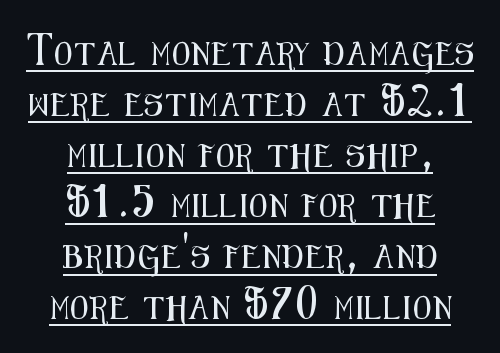
The image shows 23 px text type, upright; set centered, loose line spacing (2.21x), underlined.
